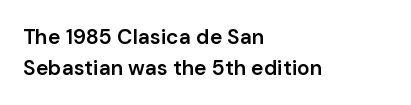
{"italic": "no", "bold": "semi", "underline": "no", "align": "left", "line_spacing": "normal", "line_spacing_ratio": 1.46, "letter_spacing": "normal", "letter_spacing_em": 0.0, "glyph_px": 21}
